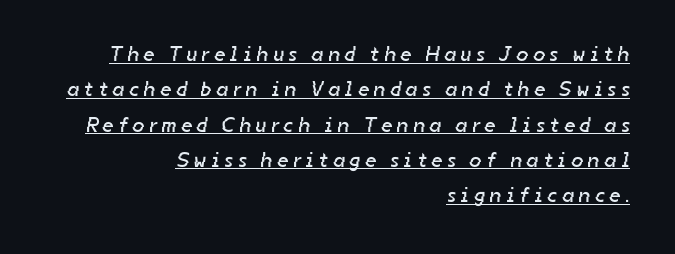
{"bold": "no", "underline": "yes", "align": "right", "line_spacing": "normal", "line_spacing_ratio": 1.68, "letter_spacing": "wide", "letter_spacing_em": 0.24, "glyph_px": 21}
